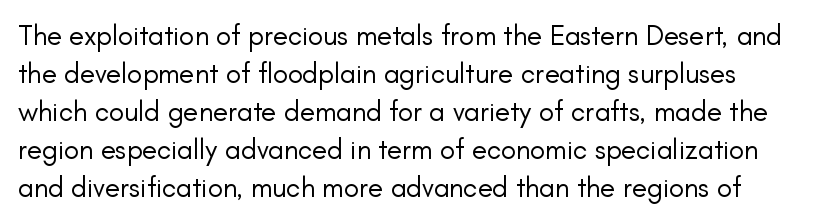
The image shows 28 px regular-weight sans-serif type, upright; set normal line spacing (1.36x), normal letter spacing, not underlined; low stroke contrast and a small x-height.
